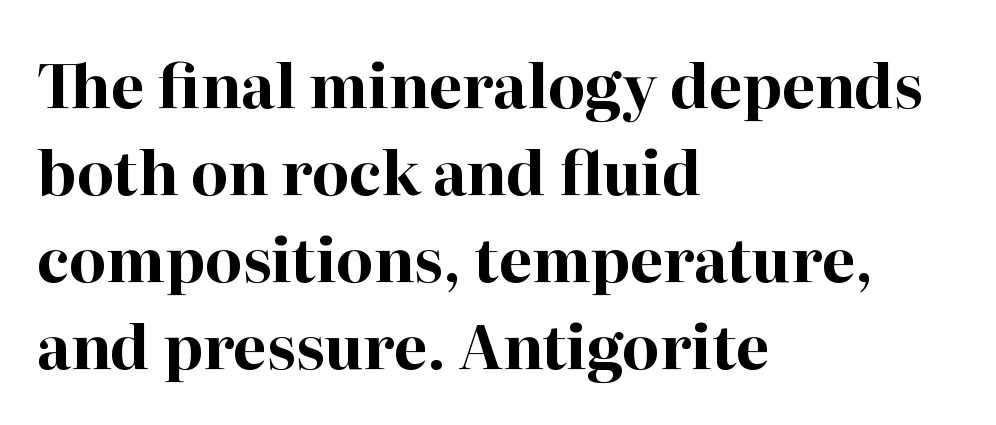
{"serif": "yes", "italic": "no", "bold": "yes", "weight": "bold", "width": "normal", "stroke_contrast": "high", "x_height": "medium", "monospaced": "no", "underline": "no", "align": "left", "line_spacing": "normal", "line_spacing_ratio": 1.45, "letter_spacing": "normal", "letter_spacing_em": 0.0, "glyph_px": 60}
